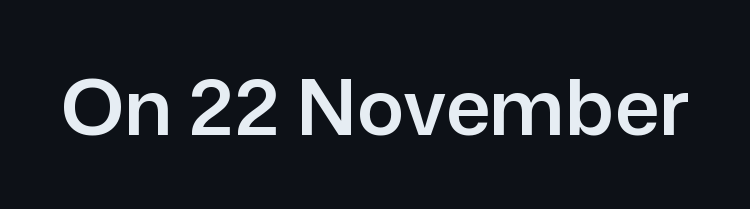
The image shows 78 px sans-serif type, upright; set normal letter spacing, not underlined; low stroke contrast and a medium x-height.
